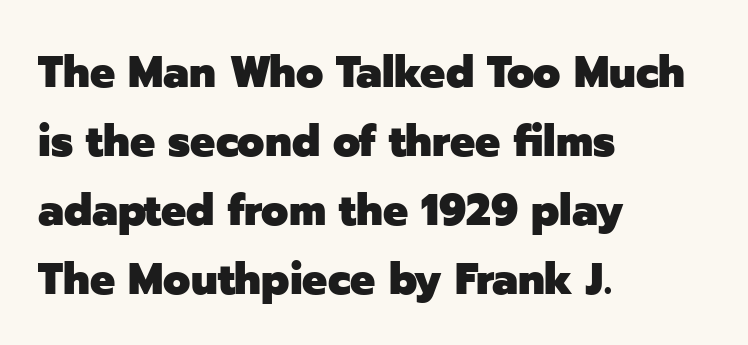
Typographic density is high because the face is bold. Bare-footed words on every line. Letter spacing: default. Vertical strokes here are truly vertical. A normal amount of white space separates one row of letters from the next.
